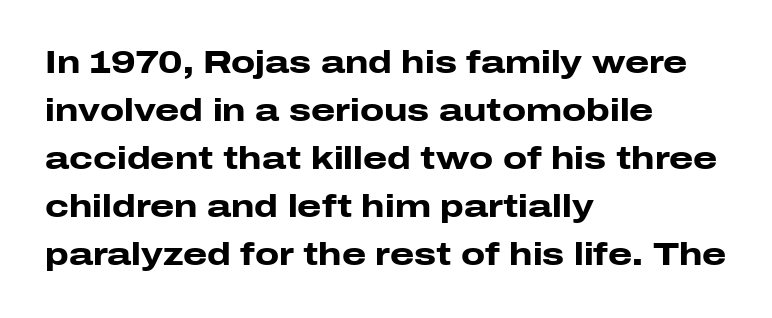
The image shows 31 px heavy, wide sans-serif type, upright; set left-aligned, normal line spacing (1.55x), normal letter spacing, not underlined; low stroke contrast and a medium x-height.
